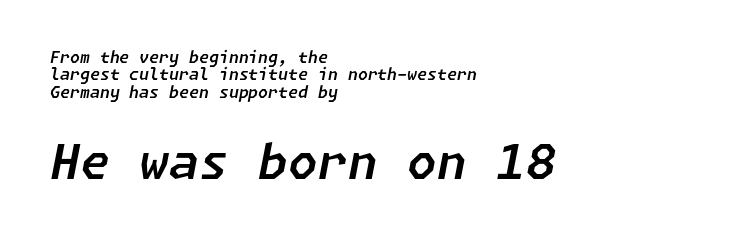
Q: Is the text italic (slanted)? A: Yes, it leans right by about 11 degrees.
Q: Is the text underlined? A: No.
Q: How is the paragraph aligned? A: Left-aligned.
Q: Is the spacing between letters normal or unusually wide? A: Normal.
Q: Is the spacing between lines tight, normal or loose? A: Tight.
Q: Which block of text is set in a larger size, the first (top) or the second (bottom)? A: The second (bottom) one.
Q: Width (condensed, normal, or wide)? A: Normal.
Q: Stroke contrast? A: Low.
Q: x-height? A: Medium.
